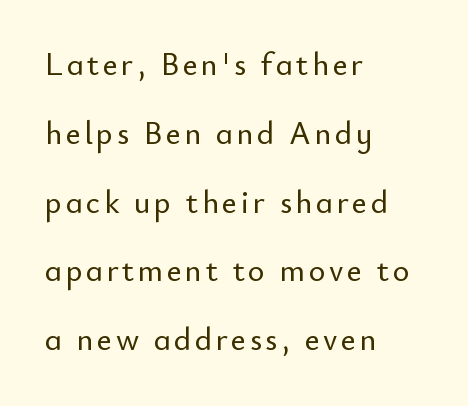
The words here are not underlined. Typeset ragged right — the left edge is the straight one. Proportional: the letters do not fall into vertical columns. Does the type have serifs? No, each stem ends abruptly. Leading: increased.
